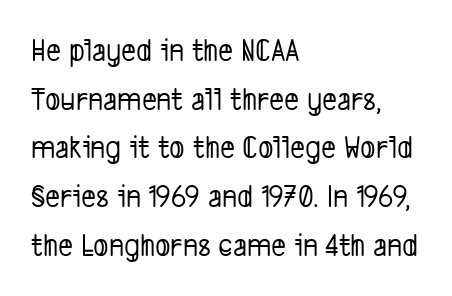
The image shows 32 px condensed sans-serif type; set left-aligned, normal line spacing (1.52x), normal letter spacing, not underlined; low stroke contrast and a medium x-height.
